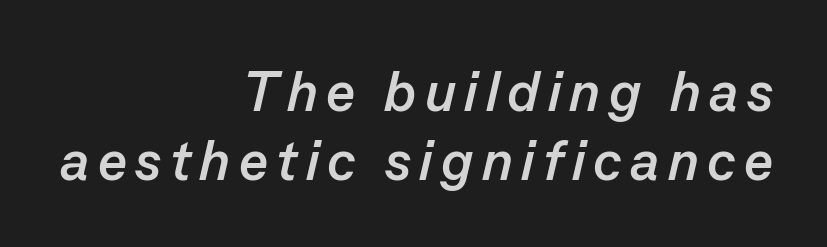
{"italic": "yes", "lean": "right", "slant_degrees": 13, "bold": "yes", "weight": "semibold", "width": "normal", "stroke_contrast": "low", "x_height": "medium", "monospaced": "no", "underline": "no", "align": "right", "line_spacing_ratio": 1.24, "glyph_px": 56}
